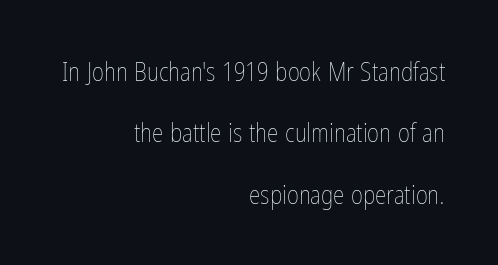
The image shows 26 px text type, upright; set right-aligned, loose line spacing (2.36x), normal letter spacing, not underlined.
